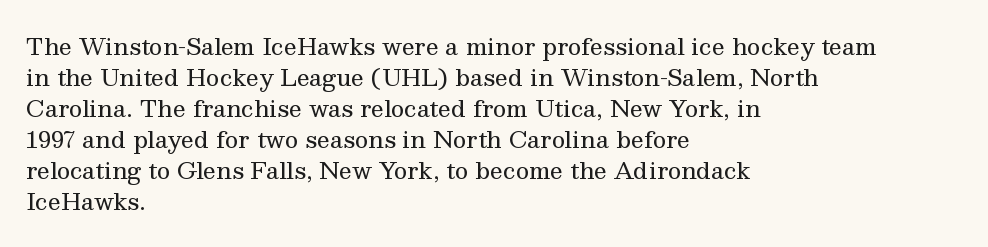
{"italic": "no", "bold": "no", "underline": "no", "align": "left", "line_spacing": "normal", "line_spacing_ratio": 1.35, "letter_spacing": "normal", "letter_spacing_em": 0.0, "glyph_px": 23}
